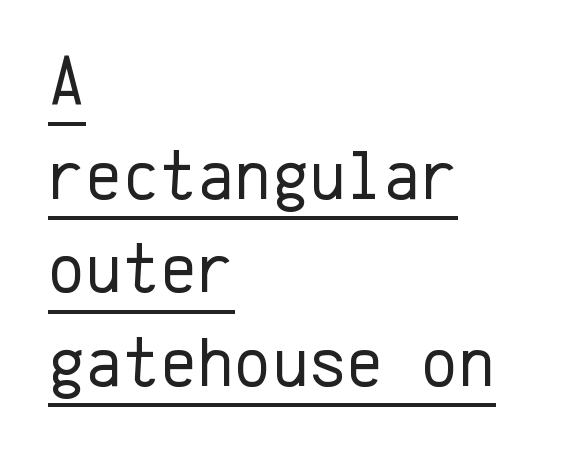
The image shows 71 px regular-weight sans-serif type, upright, monospaced; set left-aligned, normal line spacing (1.32x), normal letter spacing, underlined; low stroke contrast and a medium x-height.
